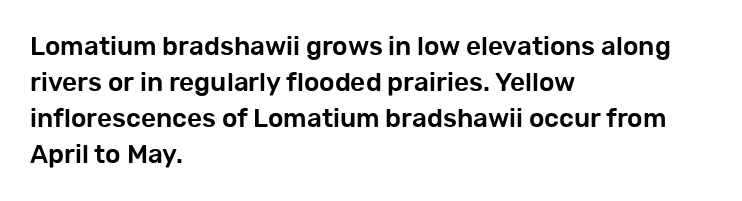
Q: Is the text italic (slanted)? A: No, it is upright.
Q: Is the text underlined? A: No.
Q: How is the paragraph aligned? A: Left-aligned.
Q: Is the spacing between letters normal or unusually wide? A: Normal.
Q: Is the spacing between lines tight, normal or loose? A: Normal.
